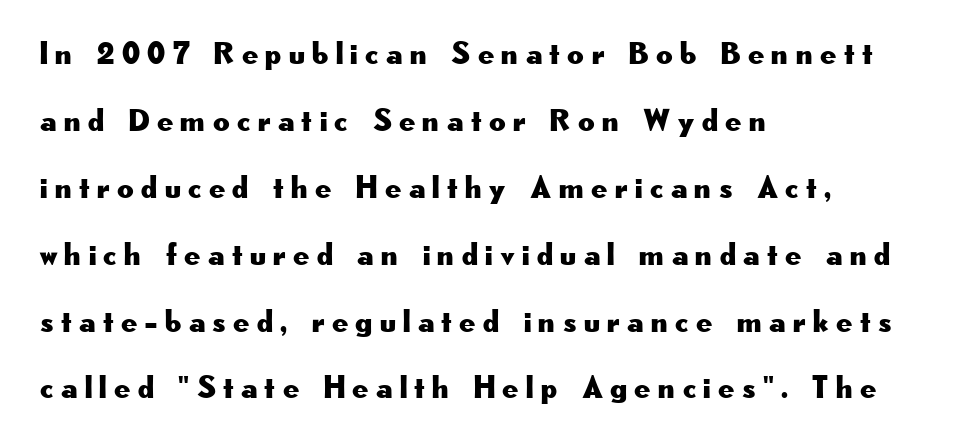
You can tell from the bare stems that sans-serif type was used. Does extra space separate the letters? Yes, quite a lot of it. Anything drawn beneath the words? Only blank space. If you measured baseline to baseline, you'd find a long distance. Looks like regular typesetting: each glyph gets only the width it needs.
